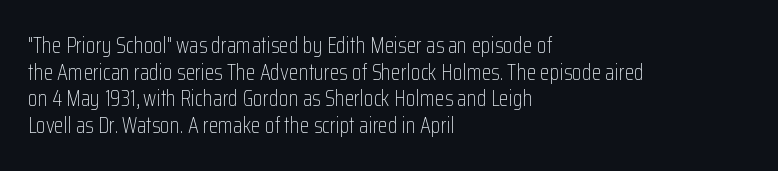
Q: Is the text bold? A: No.
Q: Is the text italic (slanted)? A: No, it is upright.
Q: Is the text underlined? A: No.
Q: How is the paragraph aligned? A: Left-aligned.
Q: Is the spacing between letters normal or unusually wide? A: Normal.
